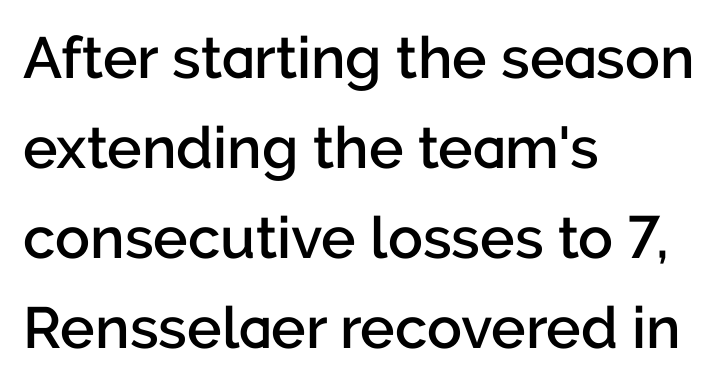
Glyph-to-glyph distance matches everyday printed text. Its strokes are somewhat broadened, the hallmark of semibold type. A typesetter would call this proportional, since set widths differ per character. The setting favours the left margin, as ordinary paragraphs usually do. Nope, not italic — everything's standing straight.
